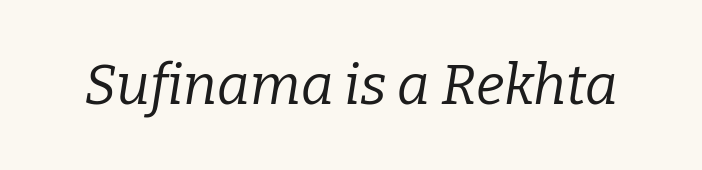
{"serif": "yes", "italic": "yes", "lean": "right", "slant_degrees": 9, "bold": "no", "weight": "regular", "width": "normal", "stroke_contrast": "low", "x_height": "medium", "monospaced": "no", "underline": "no", "letter_spacing": "normal", "letter_spacing_em": 0.0, "glyph_px": 56}
